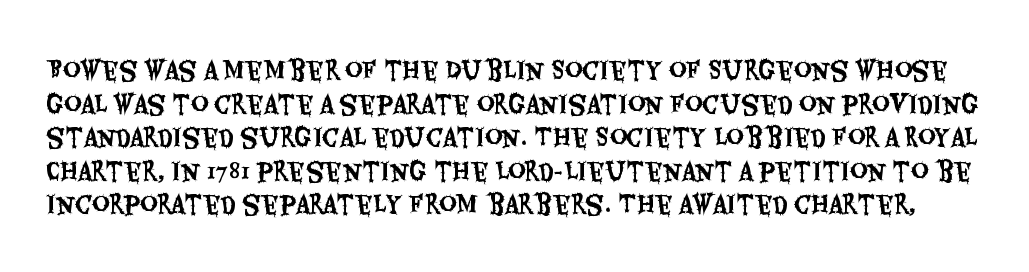
The image shows 24 px text type, upright; set normal line spacing (1.4x), normal letter spacing, not underlined.
